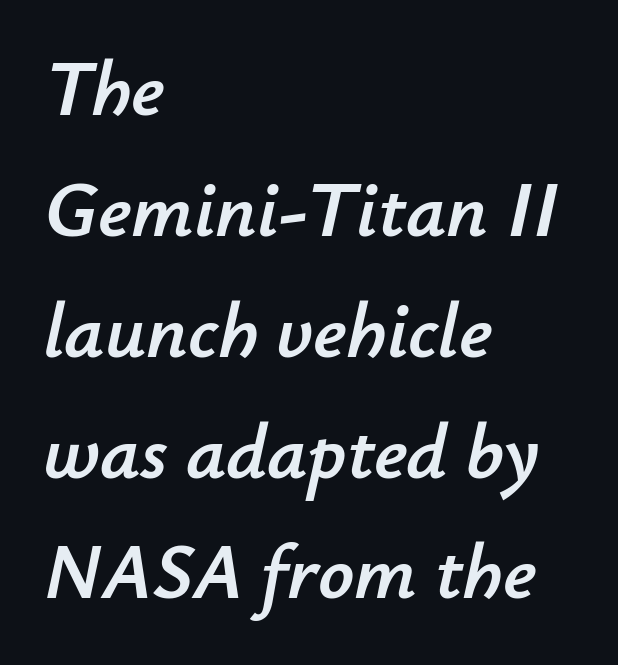
{"italic": "yes", "lean": "right", "slant_degrees": 12, "width": "normal", "stroke_contrast": "low", "x_height": "small", "monospaced": "no", "underline": "no", "align": "left", "line_spacing": "normal", "line_spacing_ratio": 1.53, "letter_spacing": "normal", "letter_spacing_em": 0.0, "glyph_px": 79}
